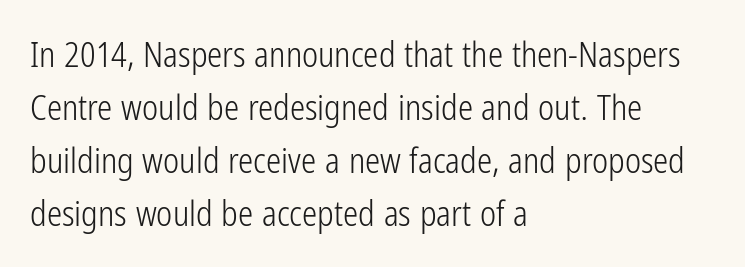
Q: Is the text bold? A: No.
Q: Is the text italic (slanted)? A: No, it is upright.
Q: Is the typeface a serif or a sans-serif typeface? A: Sans-serif.
Q: Is the text underlined? A: No.
Q: How is the paragraph aligned? A: Left-aligned.
Q: Is the spacing between letters normal or unusually wide? A: Normal.
Q: Is the spacing between lines tight, normal or loose? A: Normal.
Q: Width (condensed, normal, or wide)? A: Condensed.
Q: Stroke contrast? A: Low.
Q: x-height? A: Medium.
Q: Monospaced? A: No.
